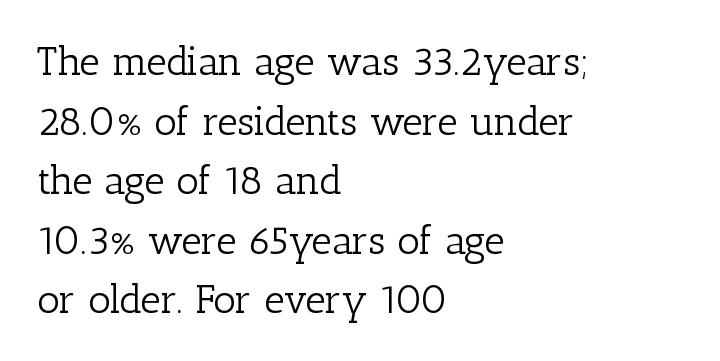
The image shows 40 px light serif type, upright; set left-aligned, normal line spacing (1.49x), normal letter spacing, not underlined; low stroke contrast and a medium x-height.
